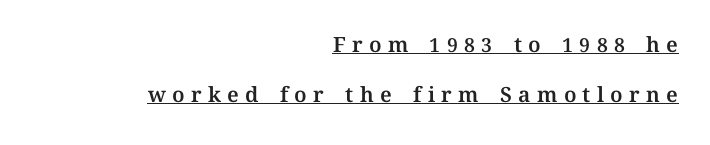
{"italic": "no", "underline": "yes", "align": "right", "line_spacing": "loose", "line_spacing_ratio": 2.37, "letter_spacing": "wide", "letter_spacing_em": 0.3, "glyph_px": 21}
